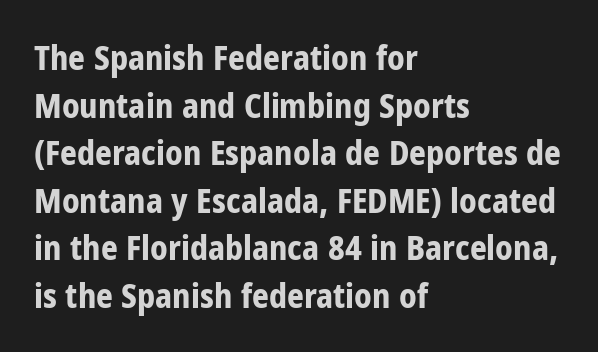
{"serif": "no", "italic": "no", "bold": "yes", "weight": "bold", "width": "condensed", "stroke_contrast": "low", "x_height": "medium", "monospaced": "no", "underline": "no", "align": "left", "line_spacing": "normal", "line_spacing_ratio": 1.44, "letter_spacing": "normal", "letter_spacing_em": 0.0, "glyph_px": 33}
